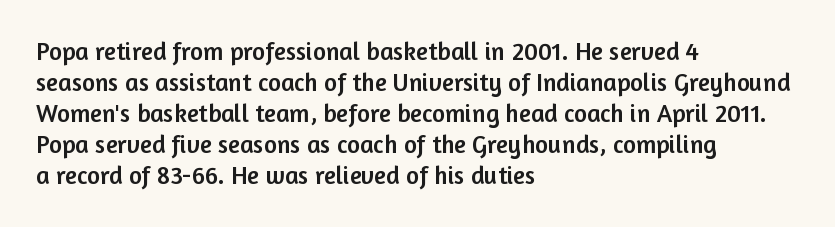
The image shows 25 px text type, upright; set left-aligned, line spacing 1.24x, normal letter spacing, not underlined.
